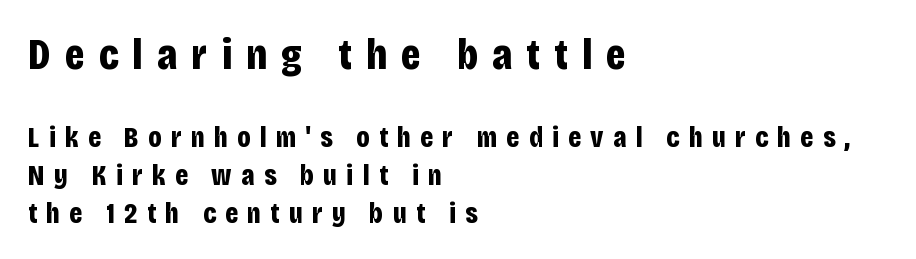
{"serif": "no", "italic": "no", "bold": "yes", "weight": "bold", "width": "condensed", "stroke_contrast": "low", "x_height": "large", "monospaced": "no", "underline": "no", "align": "left", "line_spacing": "normal", "line_spacing_ratio": 1.3, "letter_spacing": "wide", "letter_spacing_em": 0.32, "larger_block": "first", "size_ratio": 1.52, "glyph_px": 44}
